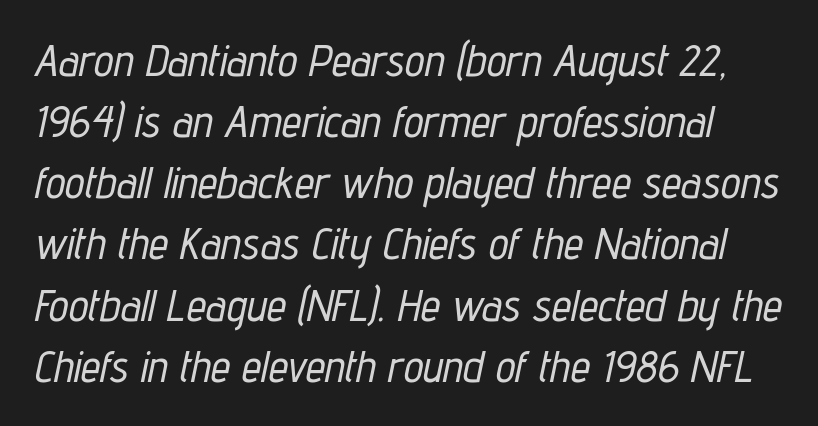
Q: Is the text italic (slanted)? A: Yes, it leans right by about 12 degrees.
Q: Is the text underlined? A: No.
Q: Is the spacing between letters normal or unusually wide? A: Normal.
Q: Is the spacing between lines tight, normal or loose? A: Normal.
Q: Width (condensed, normal, or wide)? A: Condensed.
Q: Stroke contrast? A: Low.
Q: x-height? A: Medium.
Q: Monospaced? A: No.
